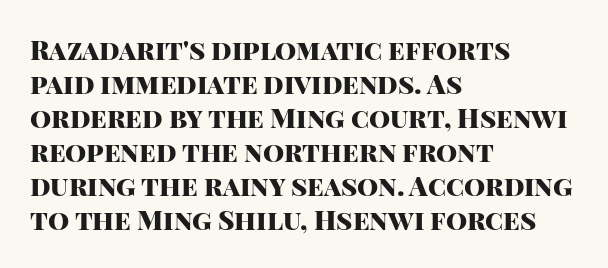
{"italic": "no", "bold": "yes", "underline": "no", "align": "left", "line_spacing": "normal", "line_spacing_ratio": 1.26, "letter_spacing": "normal", "letter_spacing_em": 0.0, "glyph_px": 27}
